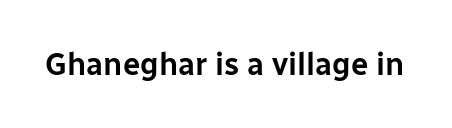
{"serif": "no", "italic": "no", "width": "normal", "stroke_contrast": "low", "x_height": "medium", "monospaced": "no", "underline": "no", "letter_spacing": "normal", "letter_spacing_em": 0.0, "glyph_px": 31}
